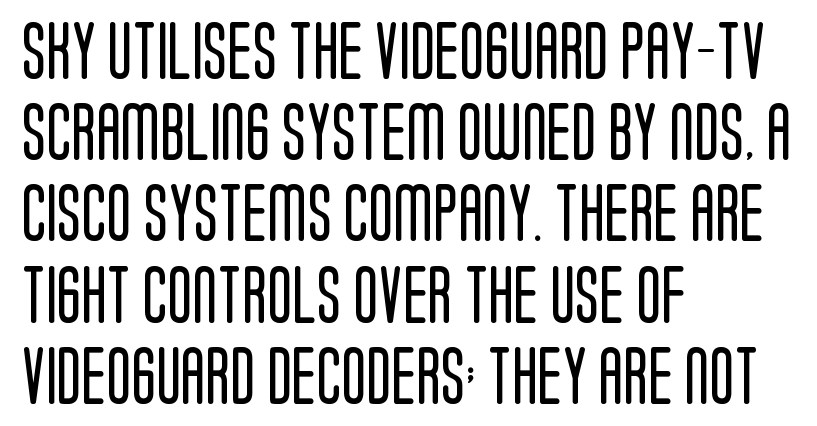
The image shows 58 px regular-weight, condensed sans-serif type, upright; set left-aligned, normal line spacing (1.4x), normal letter spacing, not underlined; low stroke contrast and a large x-height.
